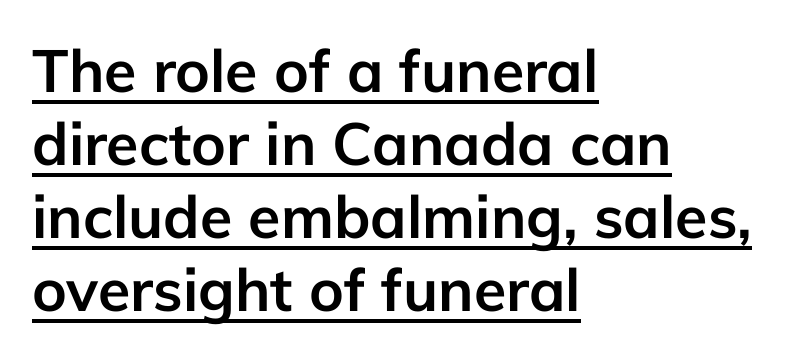
Q: Is the text bold? A: Yes.
Q: Is the text italic (slanted)? A: No, it is upright.
Q: Is the typeface a serif or a sans-serif typeface? A: Sans-serif.
Q: Is the text underlined? A: Yes.
Q: How is the paragraph aligned? A: Left-aligned.
Q: Is the spacing between letters normal or unusually wide? A: Normal.
Q: Width (condensed, normal, or wide)? A: Normal.
Q: Stroke contrast? A: Low.
Q: x-height? A: Medium.
Q: Monospaced? A: No.
